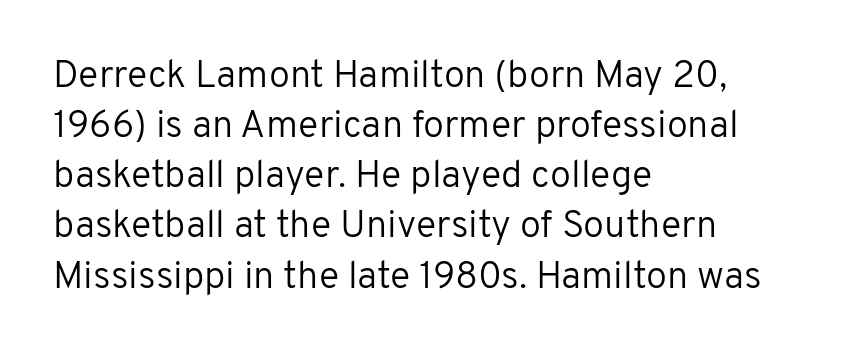
{"serif": "no", "italic": "no", "bold": "no", "weight": "regular", "width": "normal", "stroke_contrast": "low", "x_height": "medium", "monospaced": "no", "underline": "no", "align": "left", "line_spacing": "normal", "line_spacing_ratio": 1.32, "letter_spacing": "normal", "letter_spacing_em": 0.0, "glyph_px": 38}
